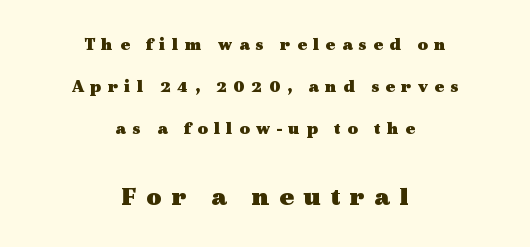
The image shows 27 px bold type, upright; set centered, loose line spacing (2.33x), unusually wide letter spacing (+0.35 em), not underlined; the second (bottom) block is 1.5x larger.
